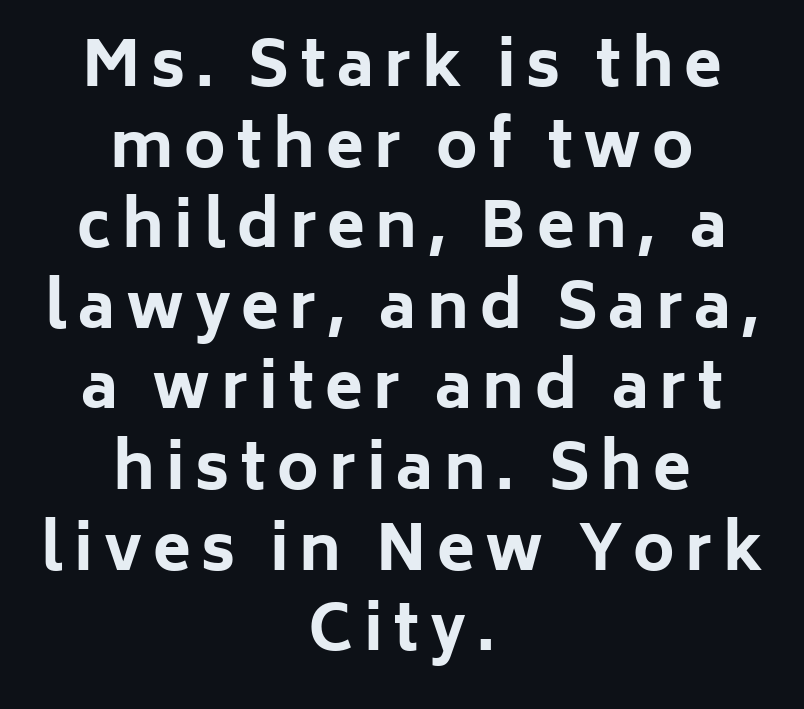
The image shows 62 px bold sans-serif type, upright; set centered, normal line spacing (1.3x), not underlined; low stroke contrast and a medium x-height.
